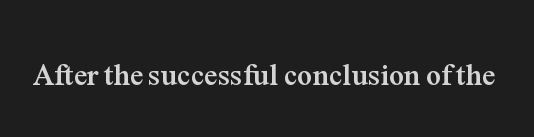
Typesetter's note: full bold, strokes at maximum text heaviness. The letters stand upright; this is a roman face. The zone under the glyphs is completely vacant. The passage shown has conventional tracking throughout. Do the characters align in a grid? No, the font is proportional. Small tapered or slab feet sit at the stroke ends, so this counts as serif.
